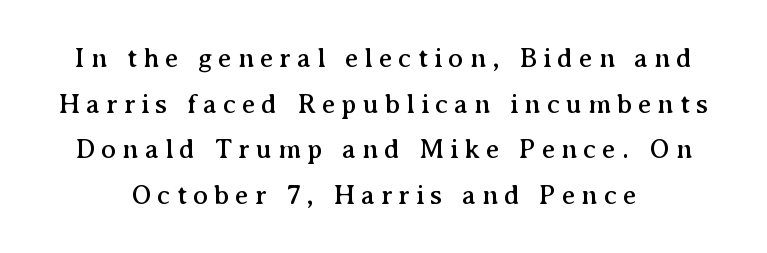
The font family rendered here belongs to the serif group. Does the leading feel generous? No, just average. Tracking here is generous; glyphs stand well apart from one another. Is this a fixed-width face? No — the glyphs have proportional, varying widths.
